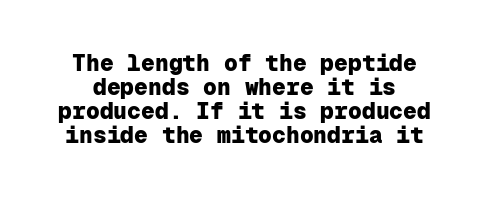
Q: Is the text bold? A: Yes.
Q: Is the text italic (slanted)? A: No, it is upright.
Q: Is the text underlined? A: No.
Q: Is the spacing between letters normal or unusually wide? A: Normal.
Q: Is the spacing between lines tight, normal or loose? A: Tight.
